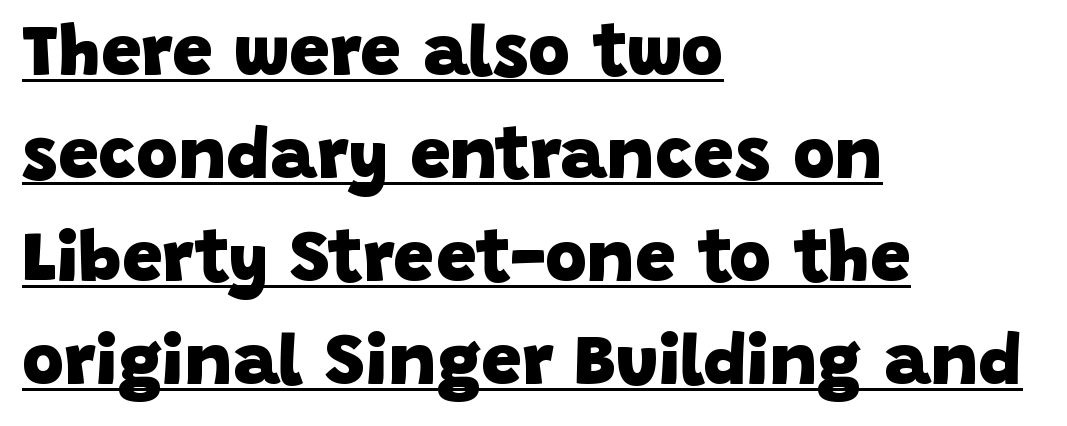
Character widths vary here, with narrow letters taking less room than wide ones. Nothing sits at the stroke ends, so this counts as sans-serif. Beneath each row of characters lies a ruled line. Vertical spacing — default. These lines stack with their left ends in a neat column.
